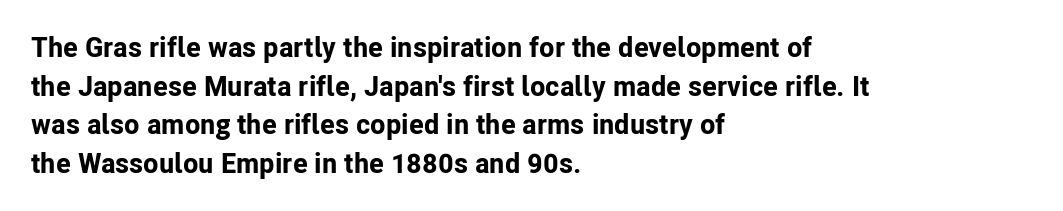
{"serif": "no", "italic": "no", "bold": "yes", "weight": "bold", "width": "normal", "stroke_contrast": "low", "x_height": "medium", "monospaced": "no", "underline": "no", "align": "left", "line_spacing": "normal", "line_spacing_ratio": 1.38, "letter_spacing": "normal", "letter_spacing_em": 0.0, "glyph_px": 28}
